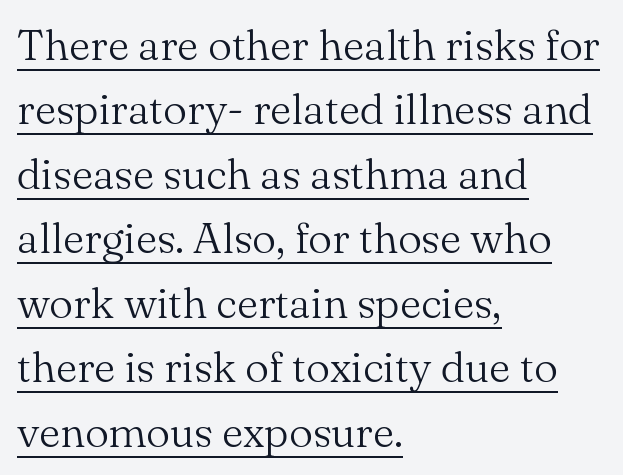
Q: Is the text bold? A: No.
Q: Is the text italic (slanted)? A: No, it is upright.
Q: Is the typeface a serif or a sans-serif typeface? A: Serif.
Q: Is the text underlined? A: Yes.
Q: How is the paragraph aligned? A: Left-aligned.
Q: Is the spacing between letters normal or unusually wide? A: Normal.
Q: Is the spacing between lines tight, normal or loose? A: Normal.
Q: Width (condensed, normal, or wide)? A: Normal.
Q: Stroke contrast? A: Medium.
Q: x-height? A: Small.
Q: Monospaced? A: No.
